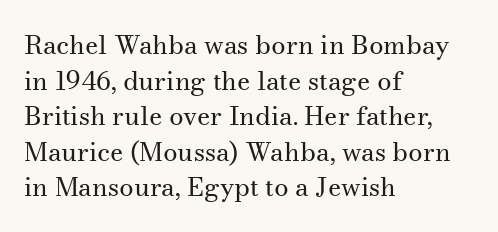
The line texture is even and compact thanks to regular tracking. Honestly, the row spacing looks completely unremarkable. Every row of glyphs begins at an identical x-position on the left. The letters stand straight up with perfectly vertical stems. Stroke thickness stays within the range of a standard reading face or lighter. Unmarked baselines from the first word to the last.
